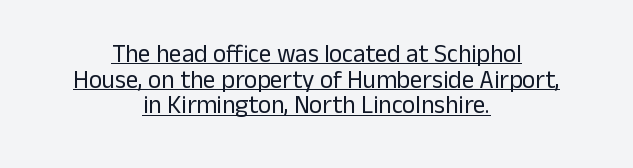
{"italic": "no", "bold": "no", "underline": "yes", "align": "center", "line_spacing": "tight", "line_spacing_ratio": 1.03, "letter_spacing": "normal", "letter_spacing_em": 0.0, "glyph_px": 25}
